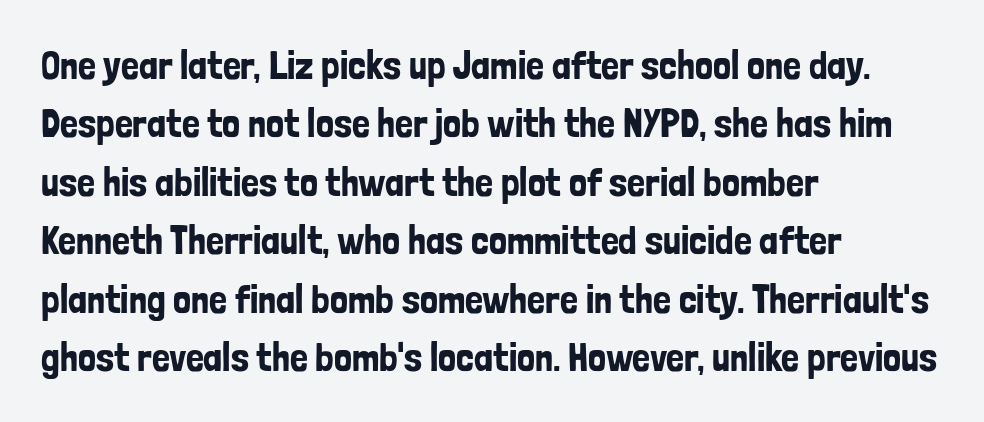
The image shows 40 px condensed sans-serif type, upright; set left-aligned, normal line spacing (1.46x), normal letter spacing, not underlined; low stroke contrast and a medium x-height.
